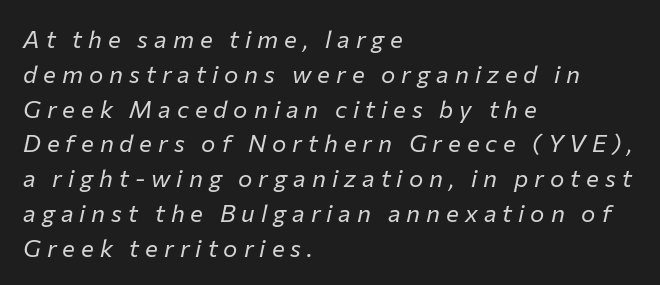
The image shows 24 px text type, italic (leaning right); set left-aligned, normal line spacing (1.45x), unusually wide letter spacing (+0.25 em), not underlined.
